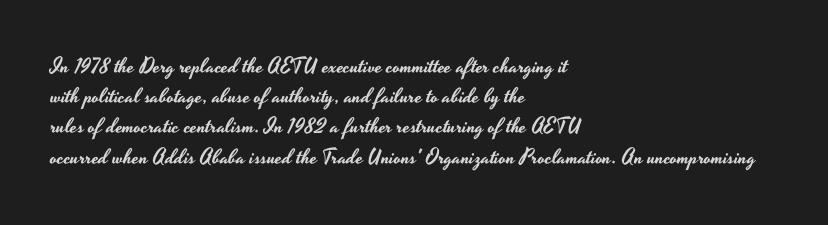
The image shows 21 px text type; set left-aligned, normal line spacing (1.44x), normal letter spacing, not underlined.
